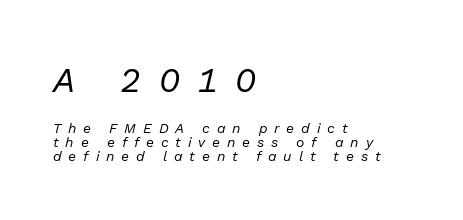
The image shows 35 px regular-weight type, italic (leaning right); set left-aligned, tight line spacing (1.02x), unusually wide letter spacing (+0.49 em), not underlined; the first (top) block is 2.5x larger; low stroke contrast and a medium x-height.
